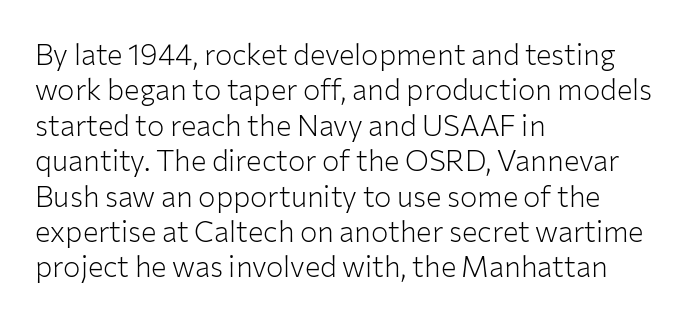
Q: Is the text bold? A: No.
Q: Is the text italic (slanted)? A: No, it is upright.
Q: Is the typeface a serif or a sans-serif typeface? A: Sans-serif.
Q: Is the text underlined? A: No.
Q: How is the paragraph aligned? A: Left-aligned.
Q: Is the spacing between letters normal or unusually wide? A: Normal.
Q: Width (condensed, normal, or wide)? A: Normal.
Q: Stroke contrast? A: Low.
Q: x-height? A: Medium.
Q: Monospaced? A: No.
